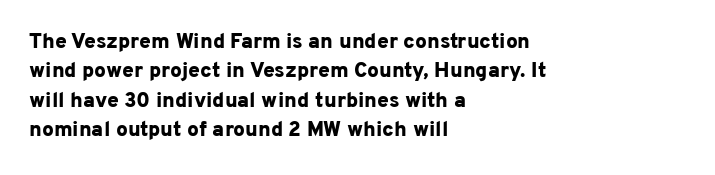
Q: Is the text bold? A: Yes.
Q: Is the text italic (slanted)? A: No, it is upright.
Q: Is the text underlined? A: No.
Q: How is the paragraph aligned? A: Left-aligned.
Q: Is the spacing between letters normal or unusually wide? A: Normal.
Q: Is the spacing between lines tight, normal or loose? A: Normal.
